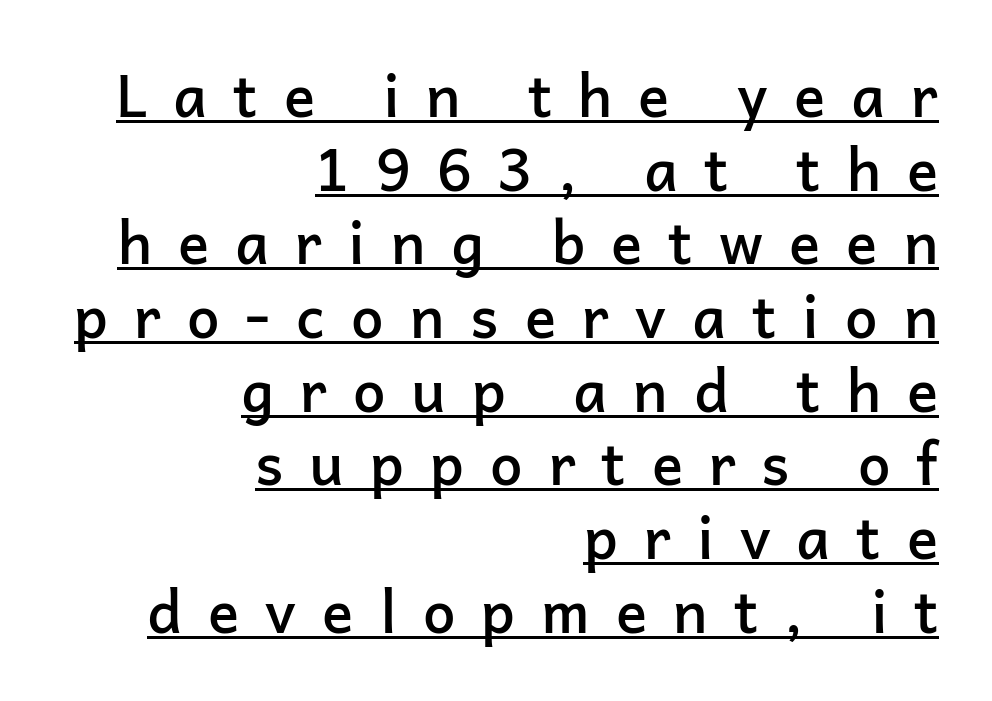
The image shows 58 px semibold sans-serif type, upright; set right-aligned, normal line spacing (1.27x), unusually wide letter spacing (+0.45 em), underlined; low stroke contrast and a medium x-height.
